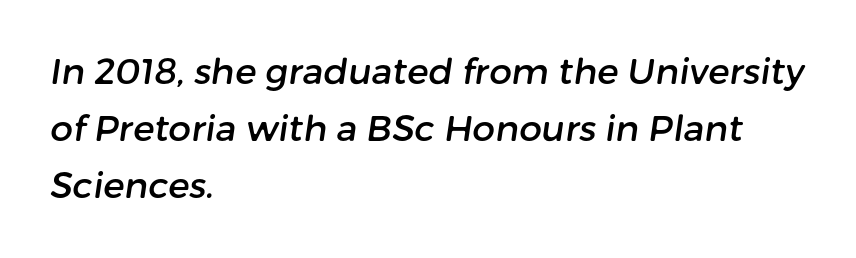
The face used here is proportionally spaced, like ordinary book or web type. You can tell from the bare stems that sans-serif type was used. If you drew a ruler down the left edge, every line would touch it. The rows are spaced the way most documents space them. Standard letterfit; no display-style spreading of the glyphs.
